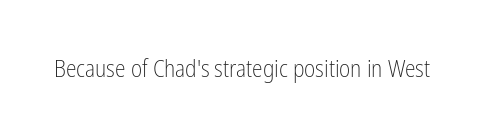
Q: Is the text bold? A: No.
Q: Is the text italic (slanted)? A: No, it is upright.
Q: Is the text underlined? A: No.
Q: Is the spacing between letters normal or unusually wide? A: Normal.
